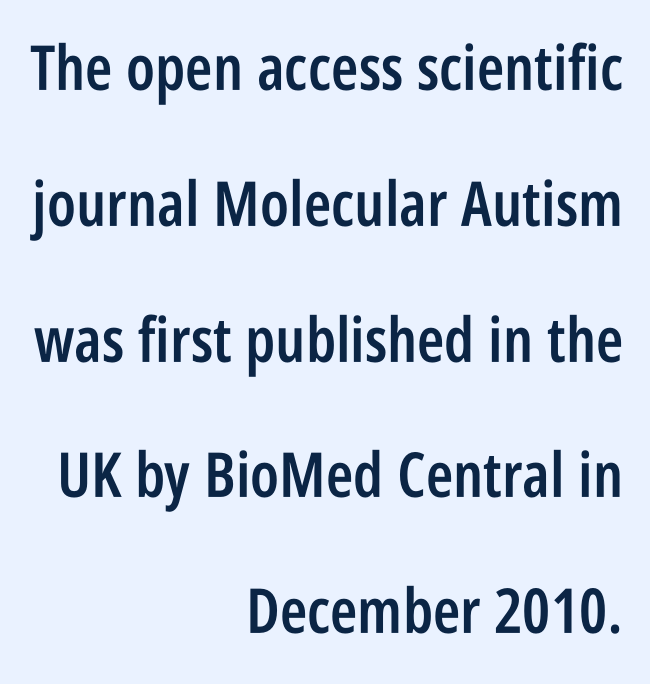
The image shows 62 px semibold, condensed sans-serif type, upright; set right-aligned, loose line spacing (2.19x), normal letter spacing, not underlined; low stroke contrast and a large x-height.
